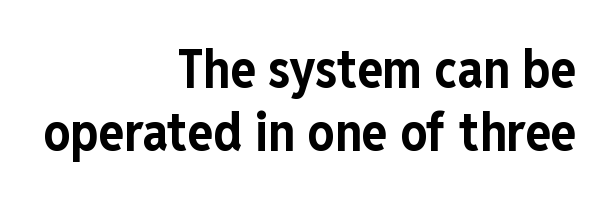
{"serif": "no", "italic": "no", "bold": "yes", "weight": "bold", "width": "condensed", "stroke_contrast": "low", "x_height": "medium", "monospaced": "no", "underline": "no", "align": "right", "line_spacing_ratio": 1.18, "letter_spacing": "normal", "letter_spacing_em": 0.0, "glyph_px": 53}
